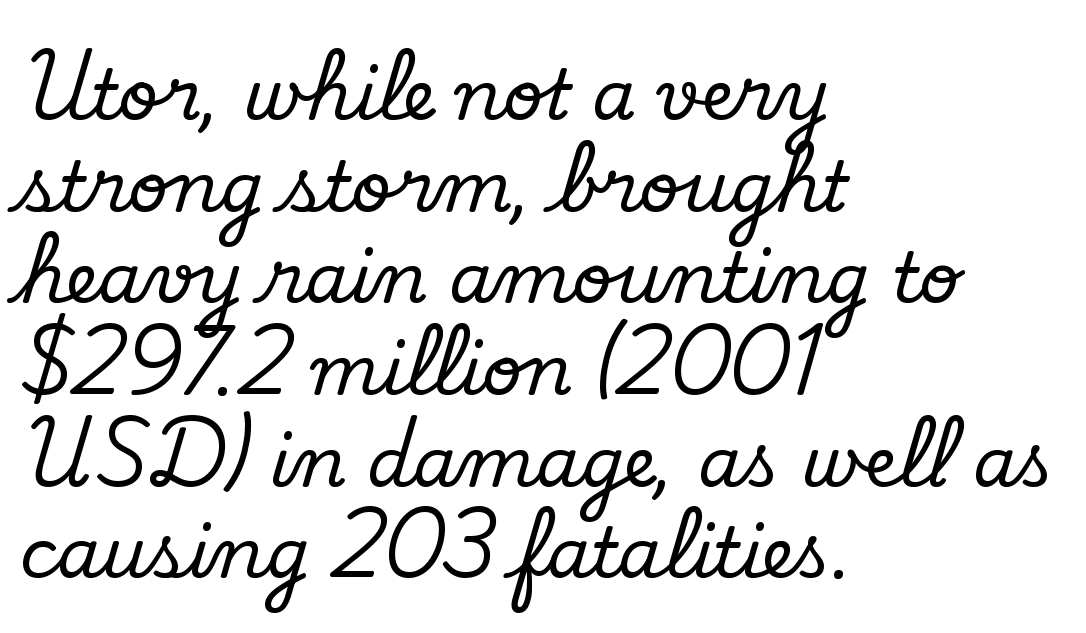
The image shows 70 px serif type; set left-aligned, normal line spacing (1.31x), normal letter spacing, not underlined; low stroke contrast and a small x-height.
